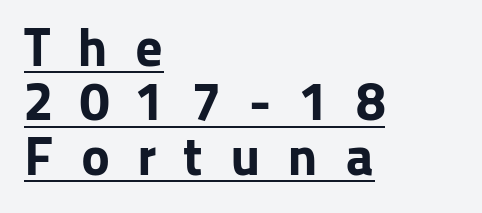
{"serif": "no", "italic": "no", "bold": "yes", "weight": "bold", "width": "normal", "stroke_contrast": "low", "x_height": "medium", "monospaced": "no", "underline": "yes", "align": "left", "line_spacing": "tight", "line_spacing_ratio": 0.99, "letter_spacing": "wide", "letter_spacing_em": 0.49, "glyph_px": 55}
